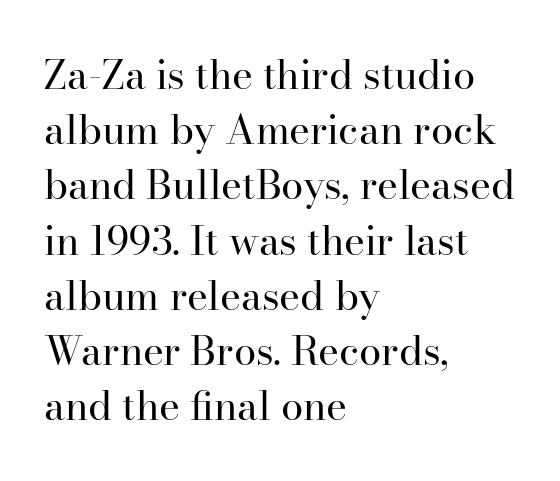
Weight: not bold — regular or lighter. Note the varied advance widths — an 'i' is clearly narrower than an 'm'. The characters display serif detailing at their extremities. Horizontal alignment here is leftward, the default for most running prose.
